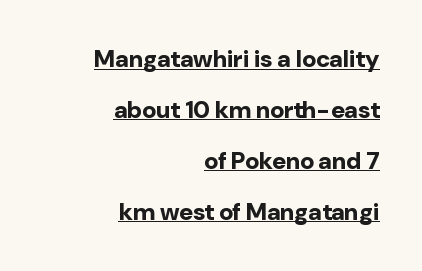
Q: Is the text bold? A: Yes.
Q: Is the text italic (slanted)? A: No, it is upright.
Q: Is the text underlined? A: Yes.
Q: How is the paragraph aligned? A: Right-aligned.
Q: Is the spacing between letters normal or unusually wide? A: Normal.
Q: Is the spacing between lines tight, normal or loose? A: Loose.
